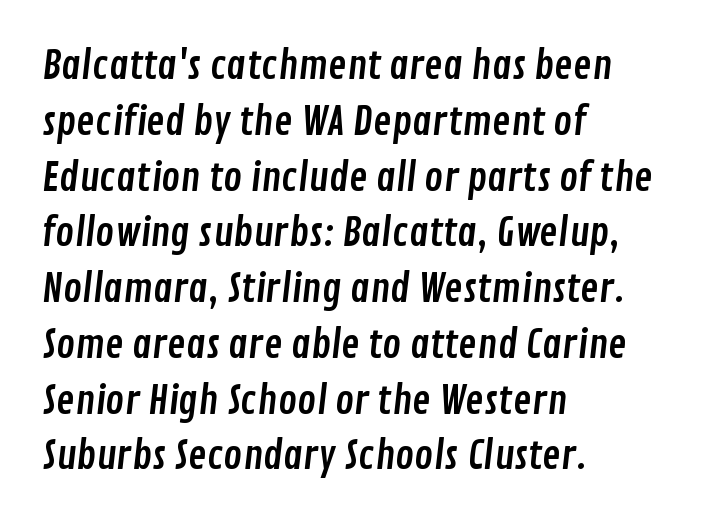
Does extra space separate the letters? No, they use regular spacing. The leading is moderate, giving the passage an even texture. Anything drawn beneath the words? Only blank space. The face used here is proportionally spaced, like ordinary book or web type.
